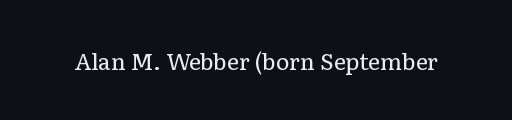
Q: Is the text bold? A: No.
Q: Is the text italic (slanted)? A: No, it is upright.
Q: Is the text underlined? A: No.
Q: Is the spacing between letters normal or unusually wide? A: Normal.
